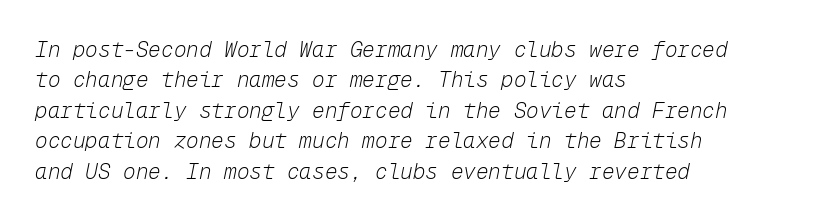
{"italic": "yes", "lean": "right", "slant_degrees": 12, "bold": "no", "underline": "no", "align": "left", "line_spacing": "normal", "line_spacing_ratio": 1.45, "letter_spacing": "normal", "letter_spacing_em": 0.0, "glyph_px": 21}
